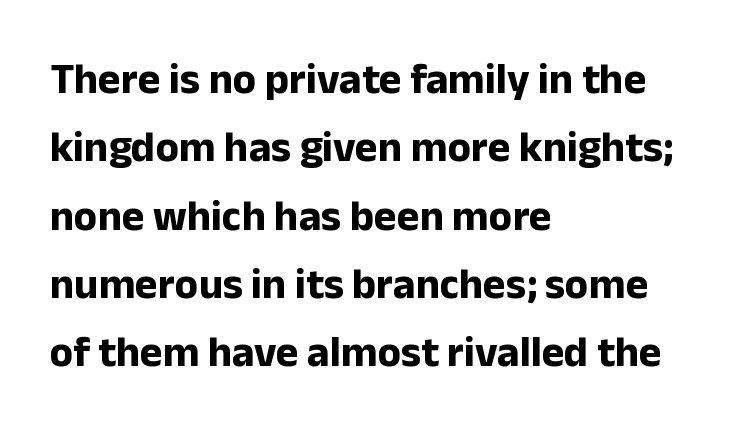
The image shows 43 px bold sans-serif type, upright; set left-aligned, normal line spacing (1.59x), normal letter spacing, not underlined; low stroke contrast and a medium x-height.
